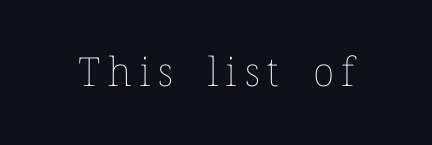
{"italic": "no", "bold": "no", "weight": "thin", "width": "normal", "stroke_contrast": "low", "x_height": "medium", "monospaced": "no", "underline": "no", "glyph_px": 40}
